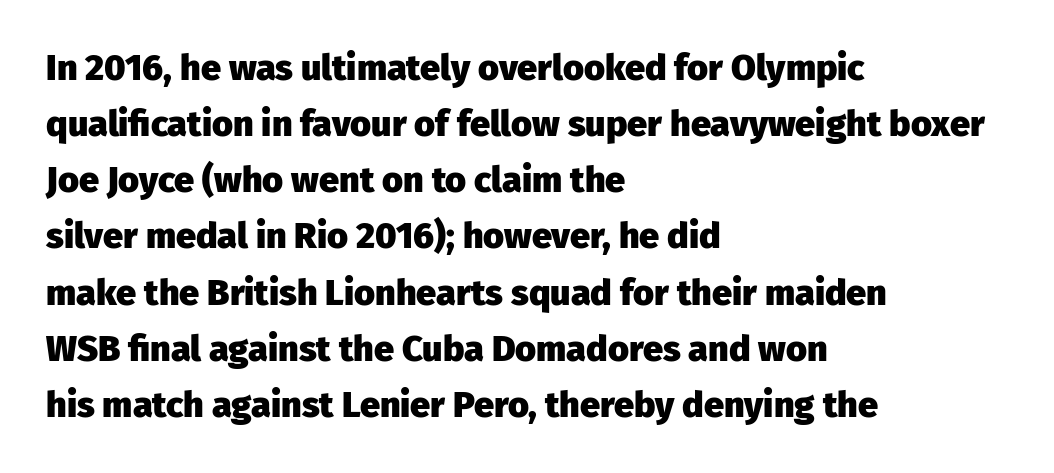
Quick note: underline off. Posture: upright roman. A student would call this left alignment; a typographer would say flush left, rag right. Is there much room between lines? A standard amount, neither cramped nor airy. These lines are rendered in a variable-pitch font. I'd call this a sans setting — the letters go barefoot.
